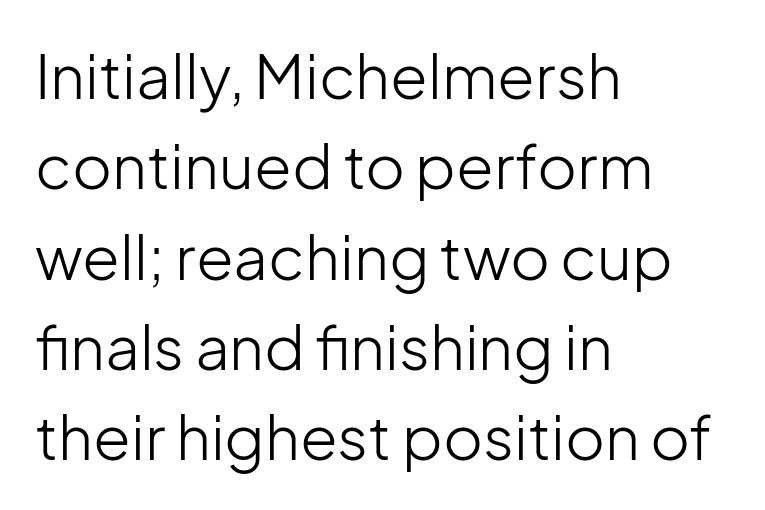
{"serif": "no", "italic": "no", "bold": "no", "weight": "light", "width": "normal", "stroke_contrast": "low", "x_height": "medium", "monospaced": "no", "underline": "no", "align": "left", "line_spacing": "normal", "line_spacing_ratio": 1.48, "letter_spacing": "normal", "letter_spacing_em": 0.0, "glyph_px": 61}
